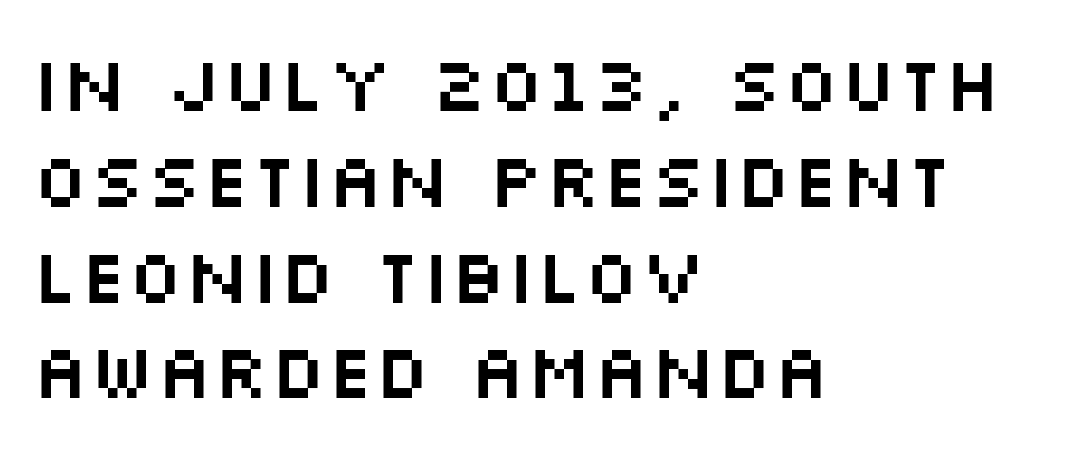
Q: Is the text italic (slanted)? A: No, it is upright.
Q: Is the typeface a serif or a sans-serif typeface? A: Sans-serif.
Q: Is the text underlined? A: No.
Q: How is the paragraph aligned? A: Left-aligned.
Q: Is the spacing between letters normal or unusually wide? A: Normal.
Q: Is the spacing between lines tight, normal or loose? A: Normal.
Q: Width (condensed, normal, or wide)? A: Wide.
Q: Stroke contrast? A: Medium.
Q: x-height? A: Large.
Q: Monospaced? A: No.
